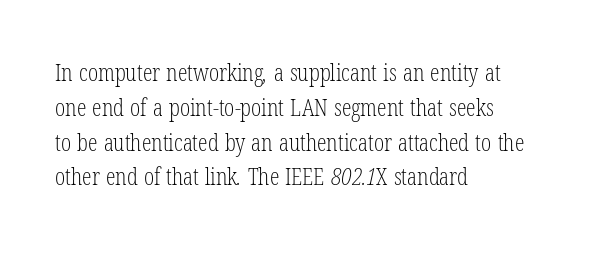
The rendering uses a moderate line-height, typical for paragraphs. These lines stack with their left ends in a neat column. Letter spacing: default. The cut favours lightness, reaching ordinary text weight at its darkest. Letters rest on an invisible, unmarked baseline.
